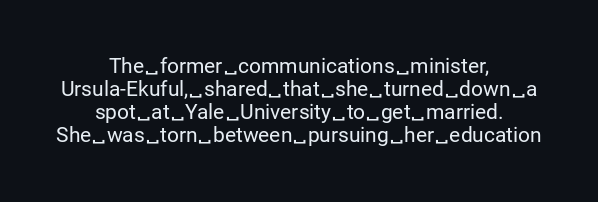
Q: Is the text bold? A: No.
Q: Is the text italic (slanted)? A: No, it is upright.
Q: Is the text underlined? A: No.
Q: How is the paragraph aligned? A: Centered.
Q: Is the spacing between letters normal or unusually wide? A: Normal.
Q: Is the spacing between lines tight, normal or loose? A: Tight.
